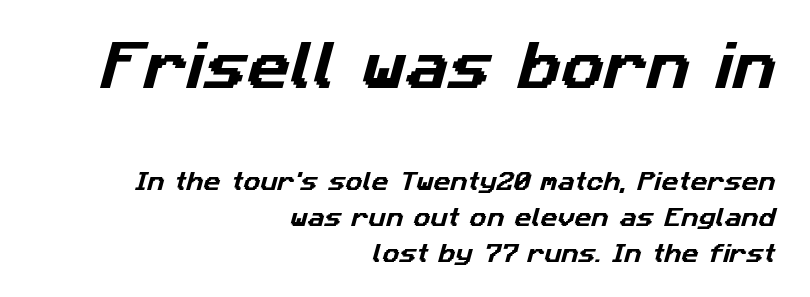
Q: Is the typeface a serif or a sans-serif typeface? A: Sans-serif.
Q: Is the text underlined? A: No.
Q: How is the paragraph aligned? A: Right-aligned.
Q: Is the spacing between letters normal or unusually wide? A: Normal.
Q: Which block of text is set in a larger size, the first (top) or the second (bottom)? A: The first (top) one.
Q: Width (condensed, normal, or wide)? A: Normal.
Q: Stroke contrast? A: Low.
Q: x-height? A: Medium.
Q: Monospaced? A: No.
